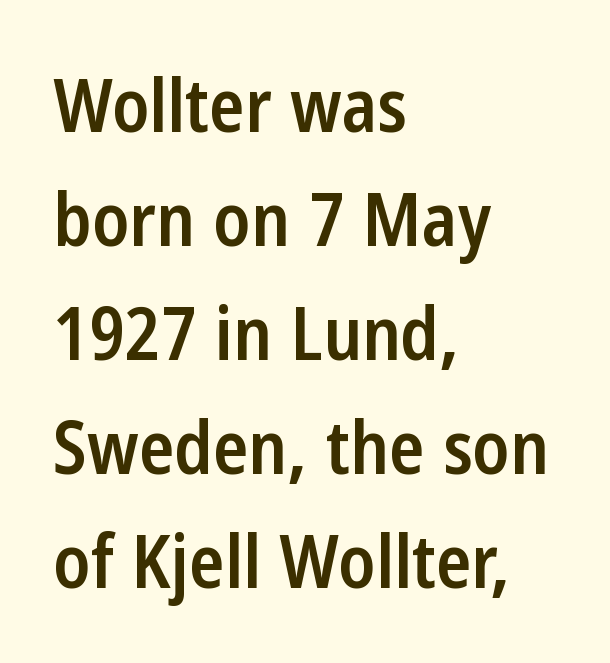
Observe the ordinary spacing: letters are neighbours, not strangers. Weight: semibold (demi). Do the characters align in a grid? No, the font is proportional. Italic: no, the glyphs are upright roman. Alignment: flush left.
